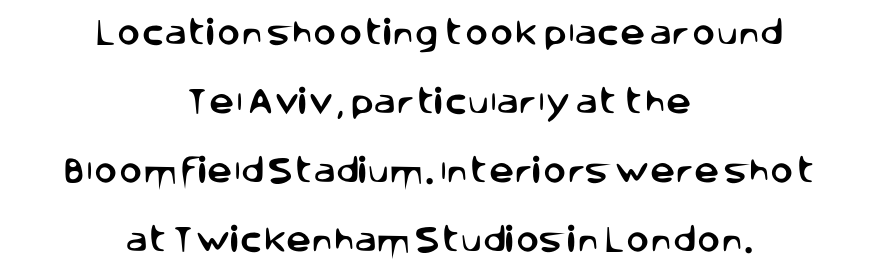
{"serif": "no", "italic": "no", "width": "normal", "stroke_contrast": "low", "x_height": "large", "monospaced": "no", "underline": "no", "align": "center", "line_spacing": "loose", "line_spacing_ratio": 2.46, "letter_spacing": "normal", "letter_spacing_em": 0.0, "glyph_px": 28}
